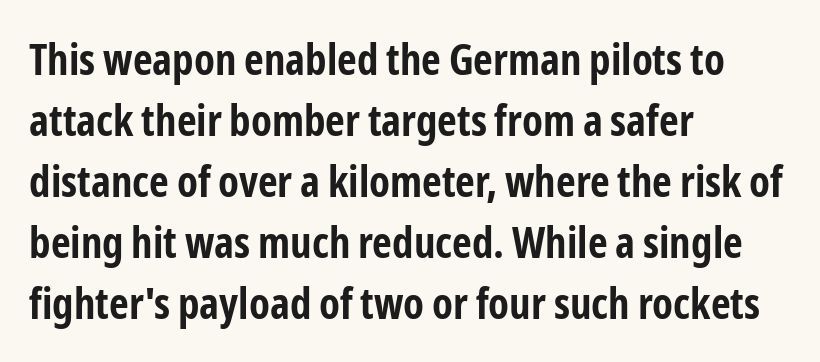
Q: Is the text bold? A: Yes.
Q: Is the text italic (slanted)? A: No, it is upright.
Q: Is the typeface a serif or a sans-serif typeface? A: Sans-serif.
Q: Is the text underlined? A: No.
Q: How is the paragraph aligned? A: Left-aligned.
Q: Is the spacing between letters normal or unusually wide? A: Normal.
Q: Is the spacing between lines tight, normal or loose? A: Normal.
Q: Width (condensed, normal, or wide)? A: Condensed.
Q: Stroke contrast? A: Low.
Q: x-height? A: Medium.
Q: Monospaced? A: No.
